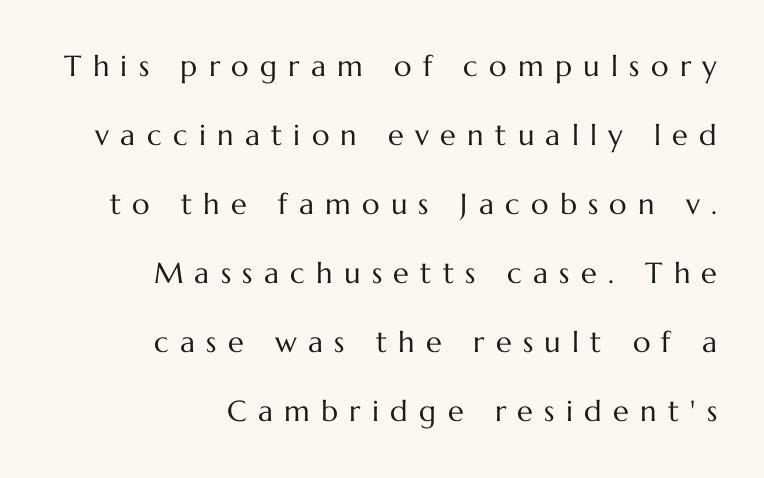
The image shows 29 px regular-weight type, upright; set right-aligned, loose line spacing (2.38x), unusually wide letter spacing (+0.39 em), not underlined; medium stroke contrast and a medium x-height.
